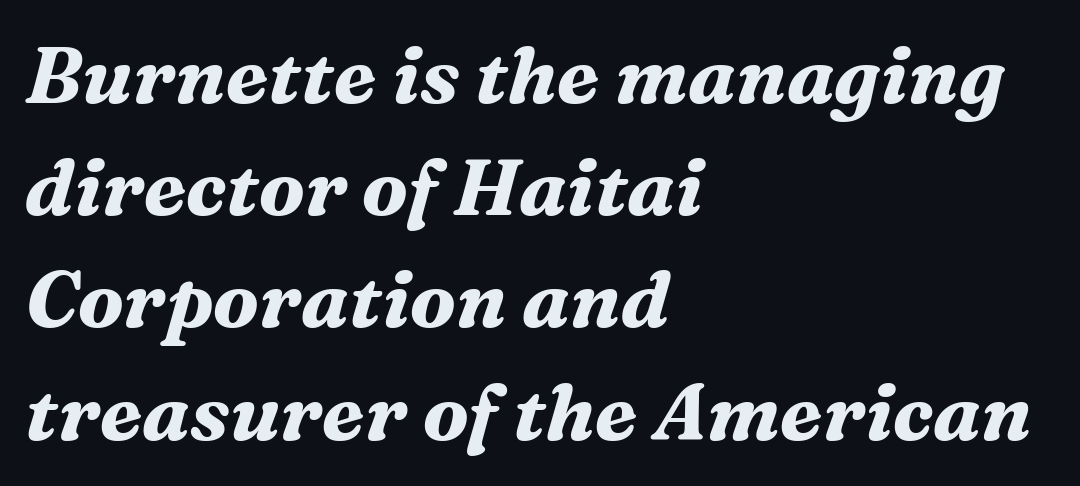
Q: Is the text bold? A: Yes.
Q: Is the text italic (slanted)? A: Yes, it leans right by about 16 degrees.
Q: Is the typeface a serif or a sans-serif typeface? A: Serif.
Q: Is the text underlined? A: No.
Q: How is the paragraph aligned? A: Left-aligned.
Q: Is the spacing between letters normal or unusually wide? A: Normal.
Q: Is the spacing between lines tight, normal or loose? A: Normal.
Q: Width (condensed, normal, or wide)? A: Normal.
Q: Stroke contrast? A: Medium.
Q: x-height? A: Medium.
Q: Monospaced? A: No.
